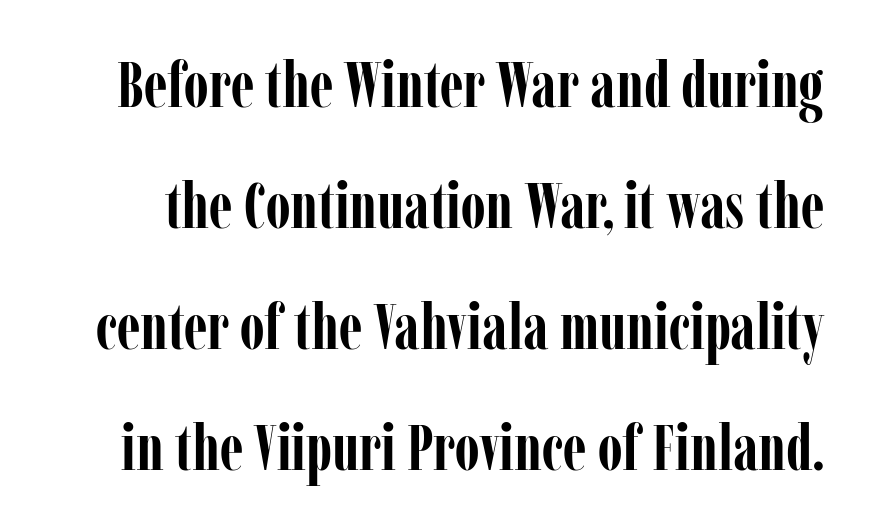
{"serif": "yes", "italic": "no", "bold": "yes", "weight": "semibold", "width": "condensed", "stroke_contrast": "low", "x_height": "medium", "monospaced": "no", "underline": "no", "line_spacing_ratio": 1.86, "letter_spacing": "normal", "letter_spacing_em": 0.0, "glyph_px": 65}
